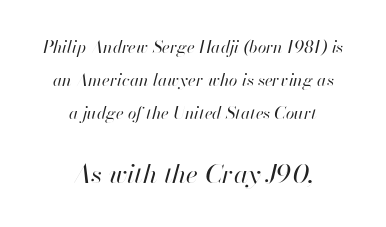
Q: Is the text bold? A: No.
Q: Is the text italic (slanted)? A: Yes, it leans right by about 13 degrees.
Q: Is the text underlined? A: No.
Q: How is the paragraph aligned? A: Centered.
Q: Is the spacing between letters normal or unusually wide? A: Normal.
Q: Is the spacing between lines tight, normal or loose? A: Loose.
Q: Which block of text is set in a larger size, the first (top) or the second (bottom)? A: The second (bottom) one.
